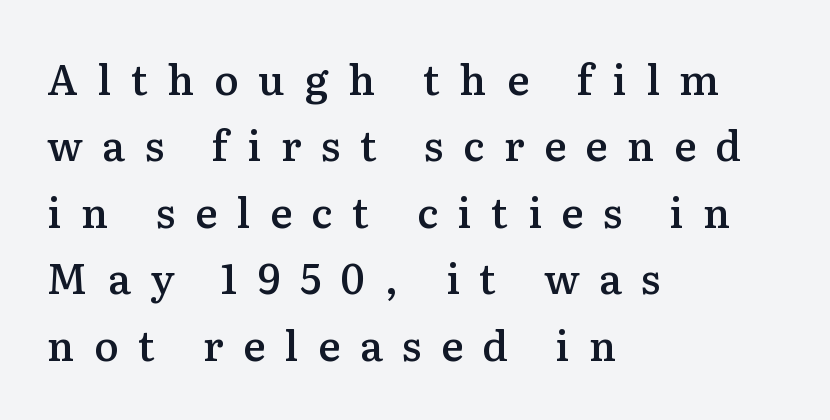
{"serif": "yes", "italic": "no", "bold": "semi", "weight": "semibold", "width": "normal", "stroke_contrast": "medium", "x_height": "medium", "monospaced": "no", "underline": "no", "align": "left", "line_spacing": "normal", "line_spacing_ratio": 1.62, "letter_spacing": "wide", "letter_spacing_em": 0.48, "glyph_px": 41}
